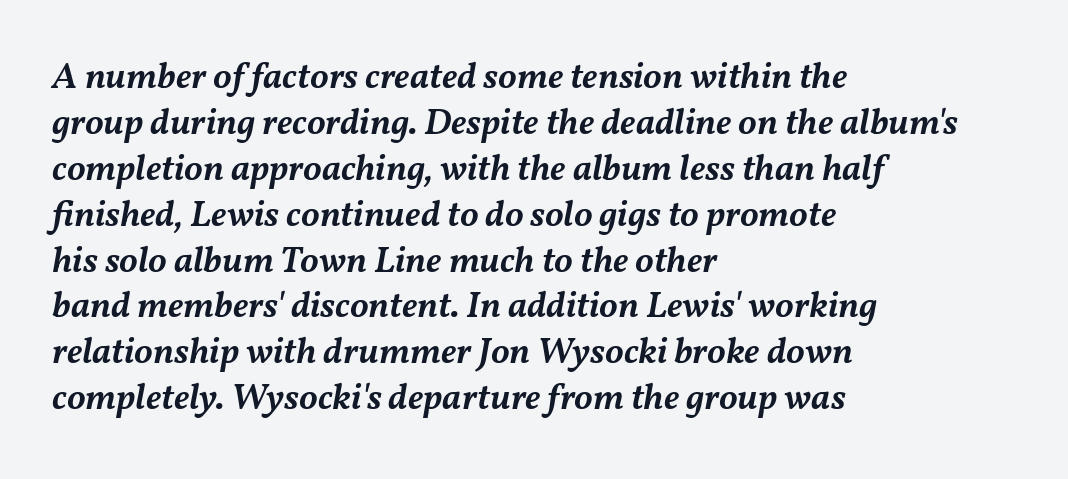
Q: Is the text bold? A: Semi-bold.
Q: Is the text italic (slanted)? A: Yes, it leans right by about 11 degrees.
Q: Is the text underlined? A: No.
Q: How is the paragraph aligned? A: Left-aligned.
Q: Is the spacing between letters normal or unusually wide? A: Normal.
Q: Width (condensed, normal, or wide)? A: Normal.
Q: Stroke contrast? A: Medium.
Q: x-height? A: Medium.
Q: Monospaced? A: No.
